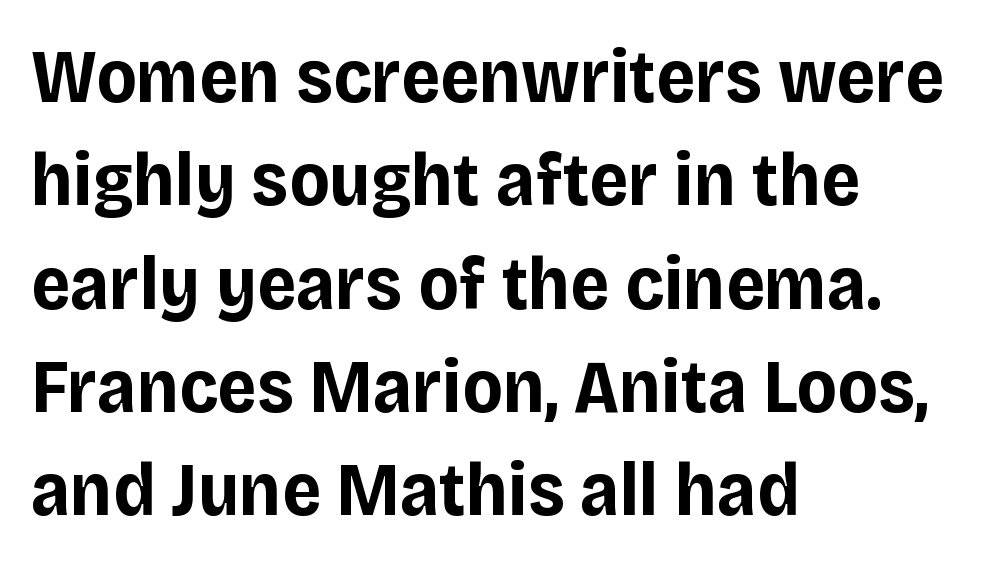
Q: Is the text bold? A: Yes.
Q: Is the text italic (slanted)? A: No, it is upright.
Q: Is the typeface a serif or a sans-serif typeface? A: Sans-serif.
Q: Is the text underlined? A: No.
Q: How is the paragraph aligned? A: Left-aligned.
Q: Is the spacing between letters normal or unusually wide? A: Normal.
Q: Is the spacing between lines tight, normal or loose? A: Normal.
Q: Width (condensed, normal, or wide)? A: Normal.
Q: Stroke contrast? A: Low.
Q: x-height? A: Large.
Q: Monospaced? A: No.
